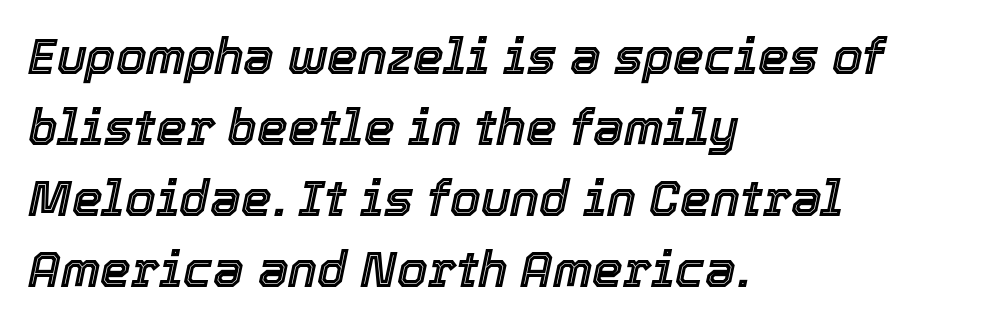
Q: Is the text italic (slanted)? A: Yes, it leans right by about 12 degrees.
Q: Is the text underlined? A: No.
Q: How is the paragraph aligned? A: Left-aligned.
Q: Is the spacing between letters normal or unusually wide? A: Normal.
Q: Is the spacing between lines tight, normal or loose? A: Normal.
Q: Width (condensed, normal, or wide)? A: Normal.
Q: x-height? A: Medium.
Q: Monospaced? A: No.
